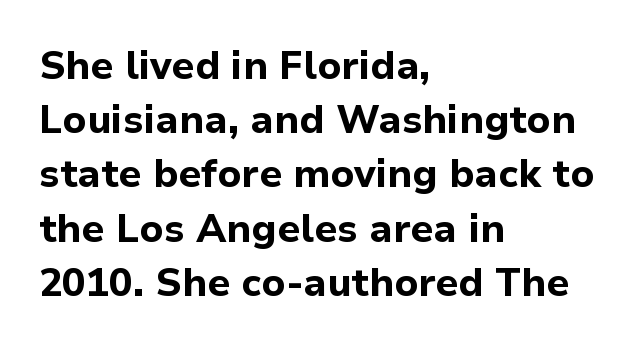
Q: Is the text bold? A: Yes.
Q: Is the text italic (slanted)? A: No, it is upright.
Q: Is the typeface a serif or a sans-serif typeface? A: Sans-serif.
Q: Is the text underlined? A: No.
Q: How is the paragraph aligned? A: Left-aligned.
Q: Is the spacing between letters normal or unusually wide? A: Normal.
Q: Is the spacing between lines tight, normal or loose? A: Normal.
Q: Width (condensed, normal, or wide)? A: Normal.
Q: Stroke contrast? A: Low.
Q: x-height? A: Medium.
Q: Monospaced? A: No.
